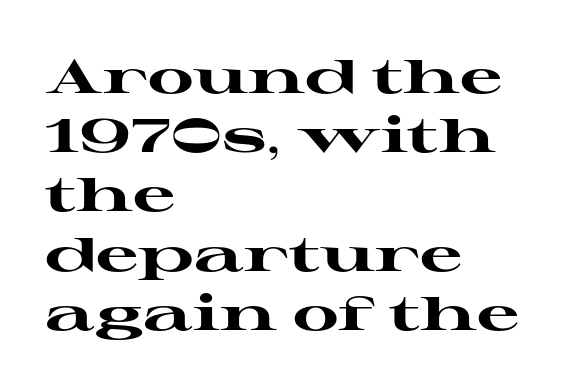
{"serif": "yes", "italic": "no", "bold": "yes", "weight": "heavy", "width": "wide", "stroke_contrast": "high", "x_height": "medium", "monospaced": "no", "underline": "no", "align": "left", "line_spacing": "normal", "line_spacing_ratio": 1.26, "letter_spacing": "normal", "letter_spacing_em": 0.0, "glyph_px": 47}
